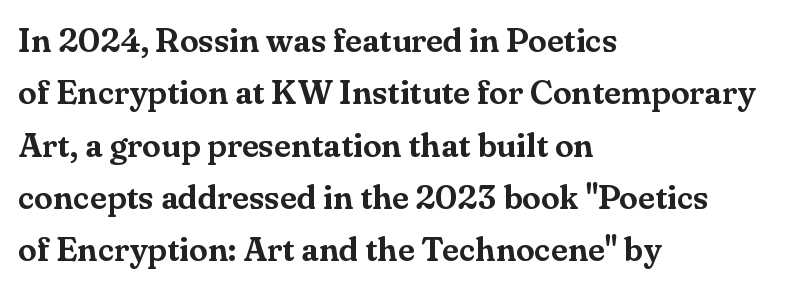
Q: Is the text italic (slanted)? A: No, it is upright.
Q: Is the typeface a serif or a sans-serif typeface? A: Serif.
Q: Is the text underlined? A: No.
Q: How is the paragraph aligned? A: Left-aligned.
Q: Is the spacing between letters normal or unusually wide? A: Normal.
Q: Is the spacing between lines tight, normal or loose? A: Normal.
Q: Width (condensed, normal, or wide)? A: Normal.
Q: Stroke contrast? A: Medium.
Q: x-height? A: Small.
Q: Monospaced? A: No.
